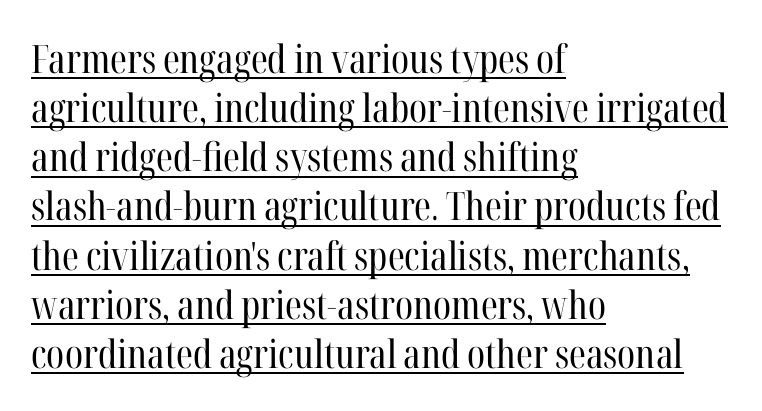
Check where the strokes stop: tiny serifs finish them off. Glance below the letters and you will spot a drawn line. The passage shown stacks its lines at a standard gap. You could not count columns in this text — the font is proportionally spaced.
